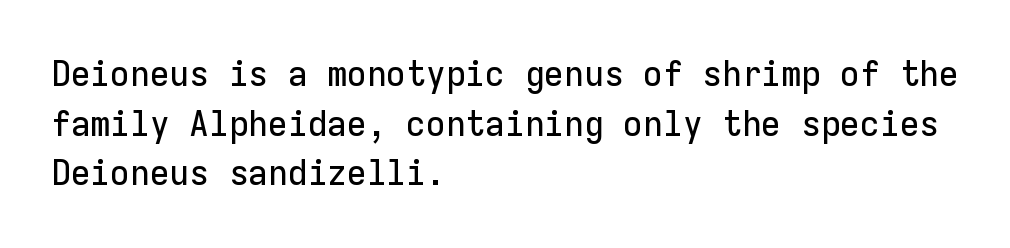
The image shows 36 px sans-serif type, upright, monospaced; set left-aligned, normal line spacing (1.38x), normal letter spacing, not underlined; low stroke contrast and a medium x-height.
